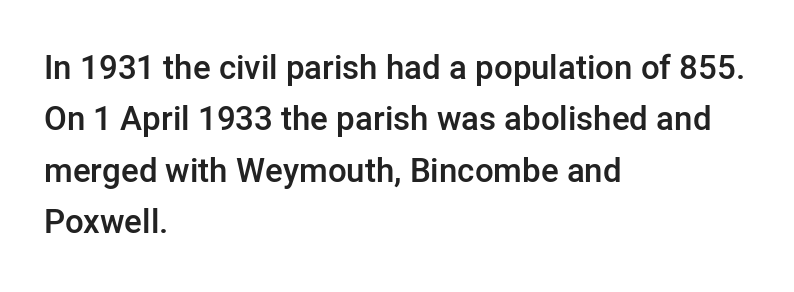
Standard letterfit; no display-style spreading of the glyphs. You can tell from the bare stems that sans-serif type was used. Is the type bold? Partly — it's a semibold, heavier than regular but not fully bold. Each line starts at the same left margin while the right side varies.
